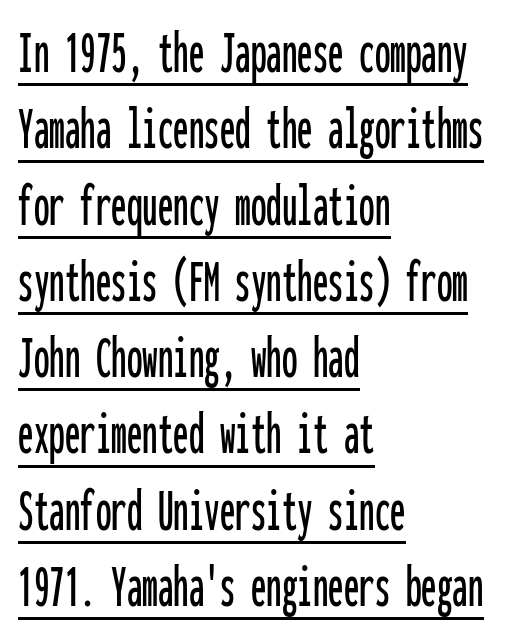
{"serif": "no", "italic": "no", "width": "condensed", "stroke_contrast": "low", "x_height": "medium", "monospaced": "yes", "underline": "yes", "align": "left", "line_spacing_ratio": 1.23, "letter_spacing": "normal", "letter_spacing_em": 0.0, "glyph_px": 62}
